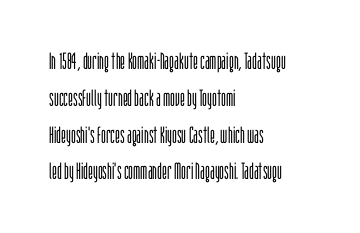
The rendering uses a moderate line-height, typical for paragraphs. The cut favours lightness, reaching ordinary text weight at its darkest. This is roman type, the default non-slanted kind. A student would call this left alignment; a typographer would say flush left, rag right. Honestly, there is no underline to notice here at all. The letterforms sit shoulder to shoulder at normal distance.
